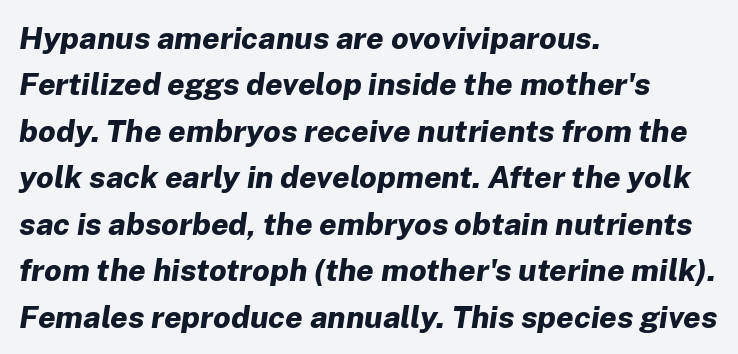
Character widths vary here, with narrow letters taking less room than wide ones. Does the weight exceed regular? Yes, all the way to bold. Evenly set lines give the paragraph a standard silhouette. Nothing unusual about the tracking: characters are spaced as the font intends. The foot of each line stays bare and open. Is the type slanted? Yes — the strokes lean at a clear angle.
